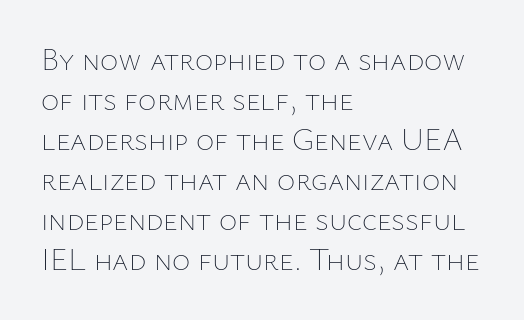
Is the stroke heavy? The answer is a plain regular-or-lighter. The typography opts for an upright posture over an oblique one. One-word summary of the alignment: left. Do the characters align in a grid? No, the font is proportional. Each row of text sits above clean, open space. Inter-character spacing is left at the font's built-in metrics.
